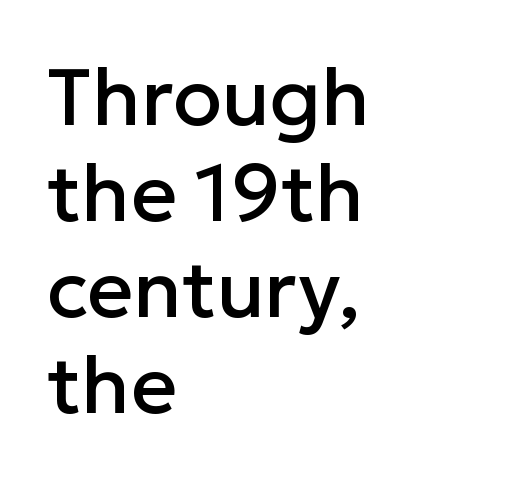
Students, note that the glyphs here touch the page at normal intervals. Tall strokes in this sample are plumb rather than angled. Is this a fixed-width face? No — the glyphs have proportional, varying widths. These lines stack with their left ends in a neat column. Descender tails drop into unmarked territory. Does the type have serifs? No, each stem ends abruptly.
